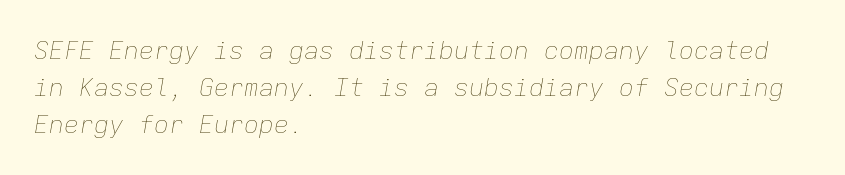
The image shows 25 px text type, italic (leaning right); set left-aligned, normal line spacing (1.48x), normal letter spacing, not underlined.
